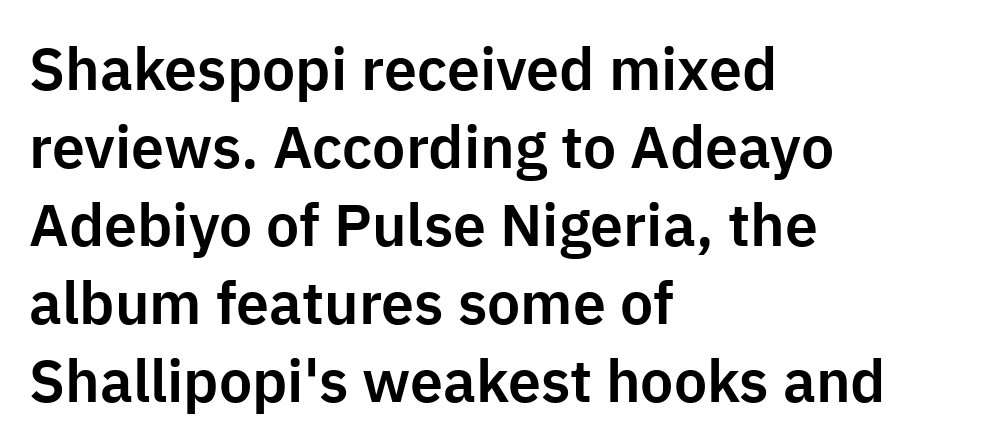
Think of a printed novel: that variable character pitch is what you see here. Italic? Not at all — the glyphs are vertical. The tracking reads as untouched default to a designer's eye. Underlining? Definitely not there. Is the block centered? No — it sits flush against the left margin. Leading: standard.
